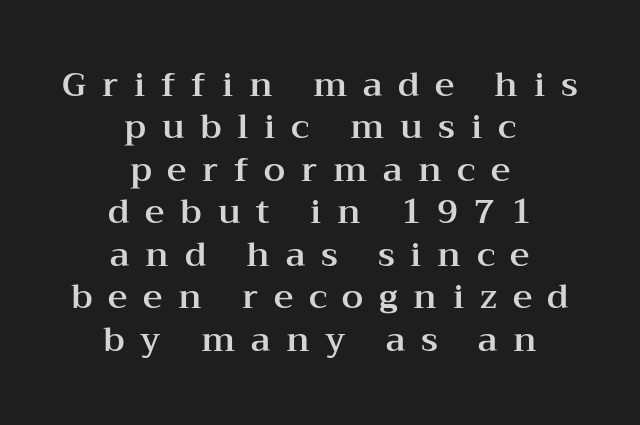
You could not count columns in this text — the font is proportionally spaced. These lines are composed in type with serifs. A roman cut, with each character standing at attention. Alignment: centered. Quick note: interline space is typical.
